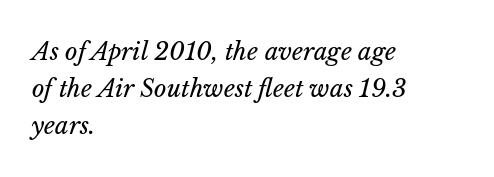
{"italic": "yes", "lean": "right", "slant_degrees": 14, "bold": "no", "underline": "no", "align": "left", "line_spacing": "normal", "line_spacing_ratio": 1.55, "letter_spacing": "normal", "letter_spacing_em": 0.0, "glyph_px": 24}
